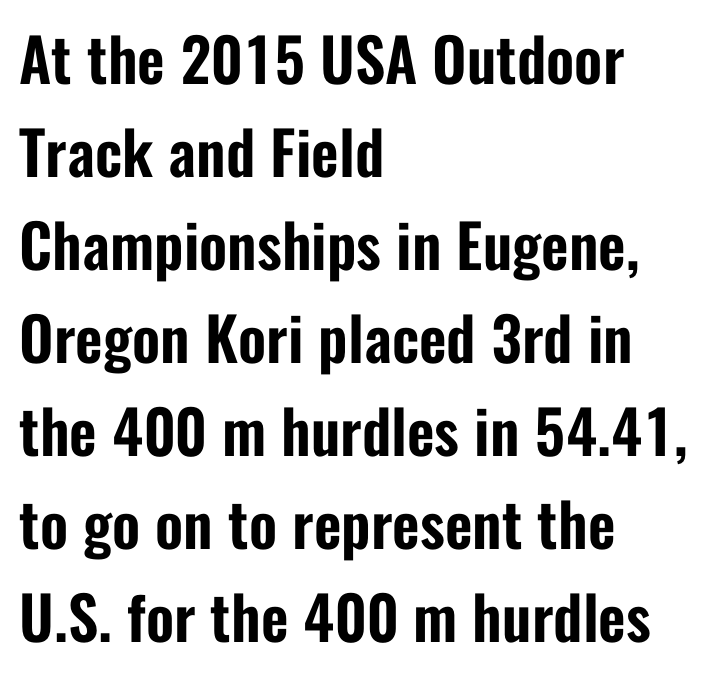
Varying glyph widths throughout — classic text-font behaviour. Ascenders rise straight up at ninety degrees. Bare-footed words on every line. Alignment: flush left. This is sans-serif lettering, the kind often seen on screens and signage.
